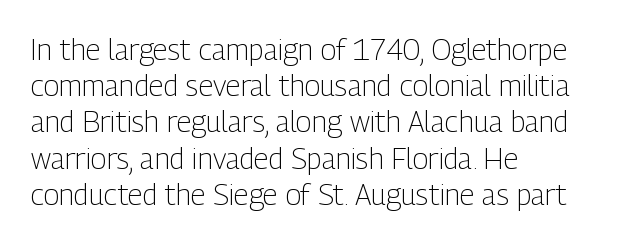
Q: Is the text bold? A: No.
Q: Is the text italic (slanted)? A: No, it is upright.
Q: Is the typeface a serif or a sans-serif typeface? A: Sans-serif.
Q: Is the text underlined? A: No.
Q: How is the paragraph aligned? A: Left-aligned.
Q: Is the spacing between letters normal or unusually wide? A: Normal.
Q: Is the spacing between lines tight, normal or loose? A: Normal.
Q: Width (condensed, normal, or wide)? A: Condensed.
Q: Stroke contrast? A: Low.
Q: x-height? A: Medium.
Q: Monospaced? A: No.
